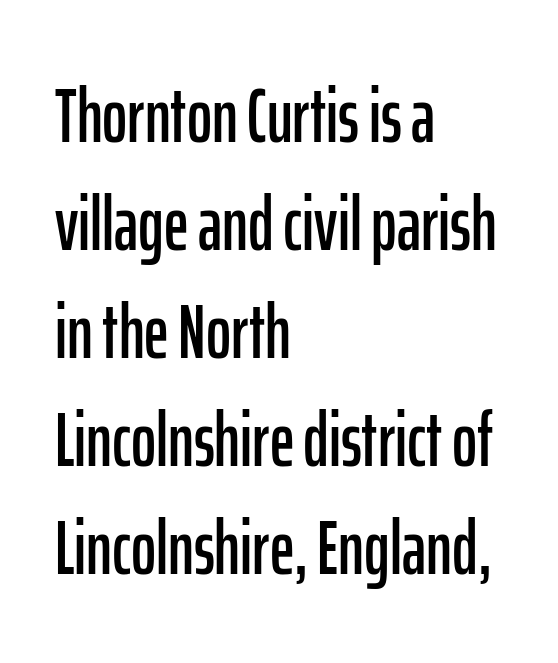
{"serif": "no", "italic": "no", "width": "condensed", "stroke_contrast": "low", "x_height": "medium", "monospaced": "no", "underline": "no", "align": "left", "line_spacing": "normal", "line_spacing_ratio": 1.42, "letter_spacing": "normal", "letter_spacing_em": 0.0, "glyph_px": 76}
